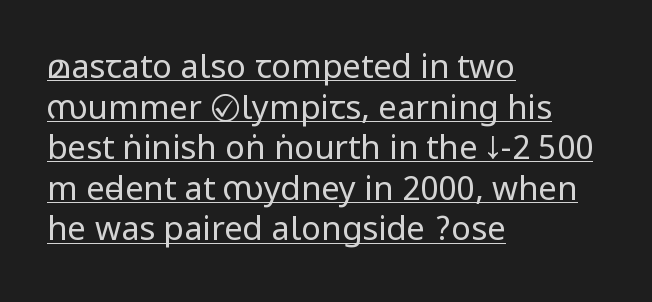
{"serif": "no", "italic": "no", "bold": "no", "weight": "regular", "width": "condensed", "stroke_contrast": "low", "underline": "yes", "align": "left", "line_spacing_ratio": 1.23, "letter_spacing": "normal", "letter_spacing_em": 0.0, "glyph_px": 33}
